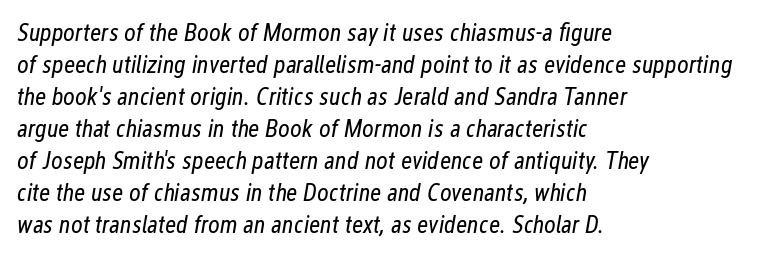
The image shows 25 px text type, italic (leaning right); set left-aligned, normal line spacing (1.28x), normal letter spacing, not underlined.
